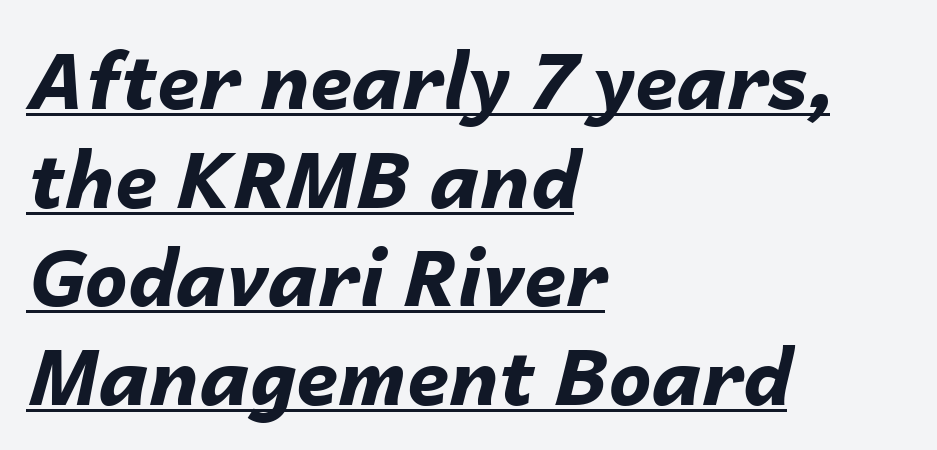
Typeset ragged right — the left edge is the straight one. If you measured baseline to baseline, you'd find a middling distance. Looking at the ascenders, they clearly lean. Each word holds together tightly as a unit, with standard inter-letter gaps. Weight check: bold — yes, fully.
